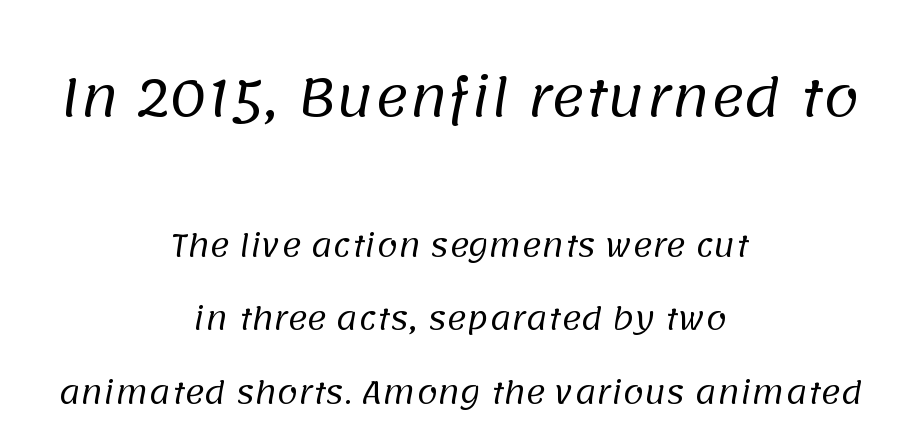
Q: Is the text bold? A: No.
Q: Is the typeface a serif or a sans-serif typeface? A: Sans-serif.
Q: Is the text underlined? A: No.
Q: How is the paragraph aligned? A: Centered.
Q: Is the spacing between letters normal or unusually wide? A: Normal.
Q: Is the spacing between lines tight, normal or loose? A: Loose.
Q: Which block of text is set in a larger size, the first (top) or the second (bottom)? A: The first (top) one.
Q: Width (condensed, normal, or wide)? A: Normal.
Q: Stroke contrast? A: Low.
Q: x-height? A: Large.
Q: Monospaced? A: No.
